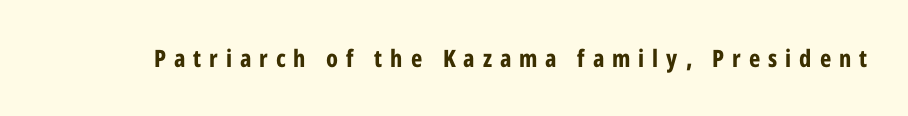
The image shows 24 px bold type, upright; set unusually wide letter spacing (+0.33 em), not underlined.
